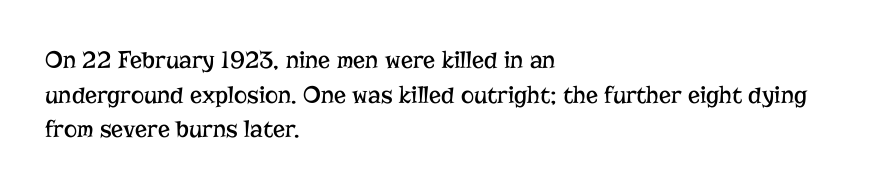
Q: Is the text bold? A: No.
Q: Is the text italic (slanted)? A: No, it is upright.
Q: Is the text underlined? A: No.
Q: How is the paragraph aligned? A: Left-aligned.
Q: Is the spacing between letters normal or unusually wide? A: Normal.
Q: Is the spacing between lines tight, normal or loose? A: Normal.
